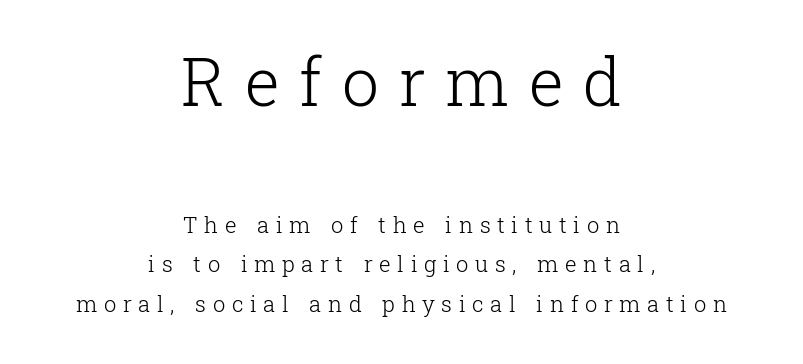
The image shows 66 px light serif type, upright; set centered, line spacing 1.78x, unusually wide letter spacing (+0.3 em), not underlined; the first (top) block is 3.0x larger; low stroke contrast and a medium x-height.
